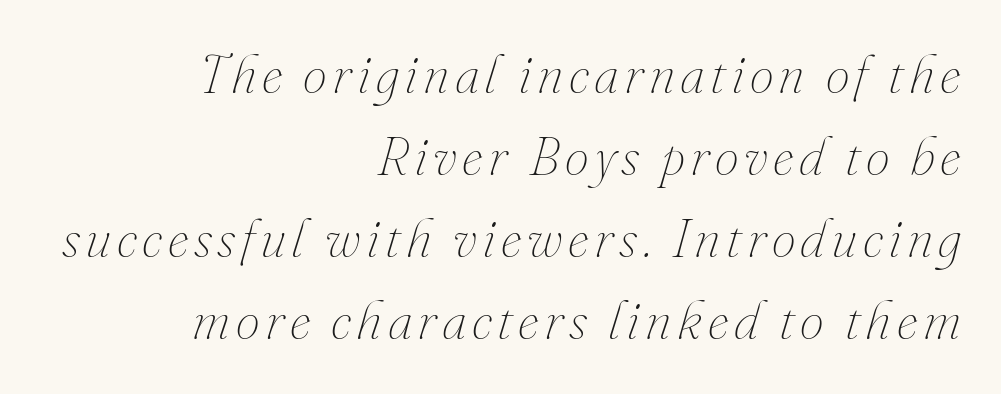
Q: Is the text bold? A: No.
Q: Is the text italic (slanted)? A: Yes, it leans right by about 16 degrees.
Q: Is the text underlined? A: No.
Q: How is the paragraph aligned? A: Right-aligned.
Q: Is the spacing between lines tight, normal or loose? A: Normal.
Q: Width (condensed, normal, or wide)? A: Normal.
Q: Stroke contrast? A: Medium.
Q: x-height? A: Small.
Q: Monospaced? A: No.
